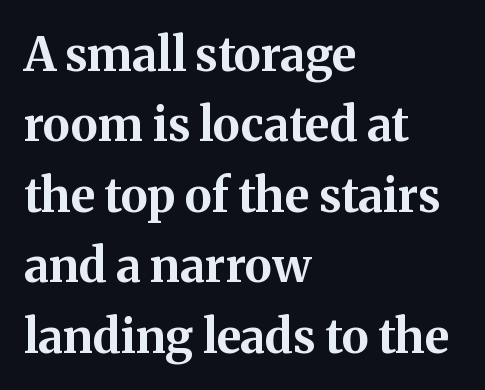
The image shows 47 px bold serif type, upright; set left-aligned, normal line spacing (1.5x), normal letter spacing, not underlined; medium stroke contrast and a medium x-height.
